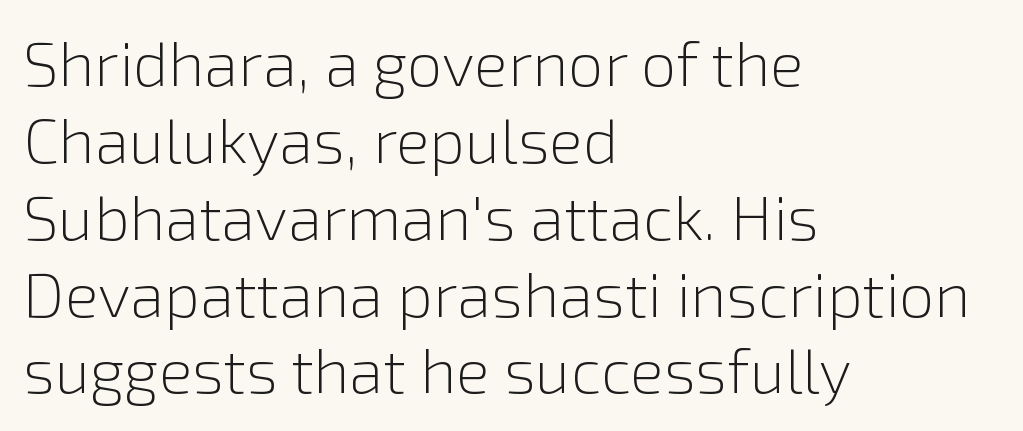
{"serif": "no", "italic": "no", "bold": "no", "weight": "light", "width": "normal", "x_height": "medium", "monospaced": "no", "underline": "no", "align": "left", "line_spacing_ratio": 1.22, "letter_spacing": "normal", "letter_spacing_em": 0.0, "glyph_px": 63}
